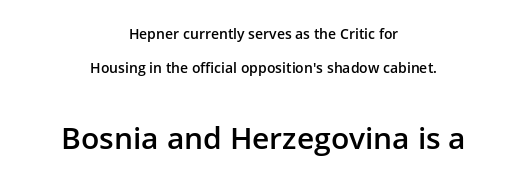
{"serif": "no", "italic": "no", "bold": "semi", "weight": "semibold", "width": "normal", "stroke_contrast": "low", "x_height": "medium", "monospaced": "no", "underline": "no", "align": "center", "line_spacing": "loose", "line_spacing_ratio": 2.42, "letter_spacing": "normal", "letter_spacing_em": 0.0, "larger_block": "second", "size_ratio": 2.14, "glyph_px": 30}
